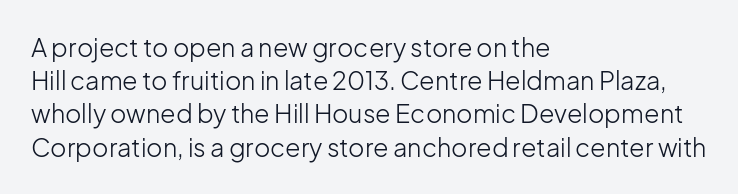
The image shows 25 px text type, upright; set left-aligned, normal line spacing (1.33x), normal letter spacing, not underlined.
